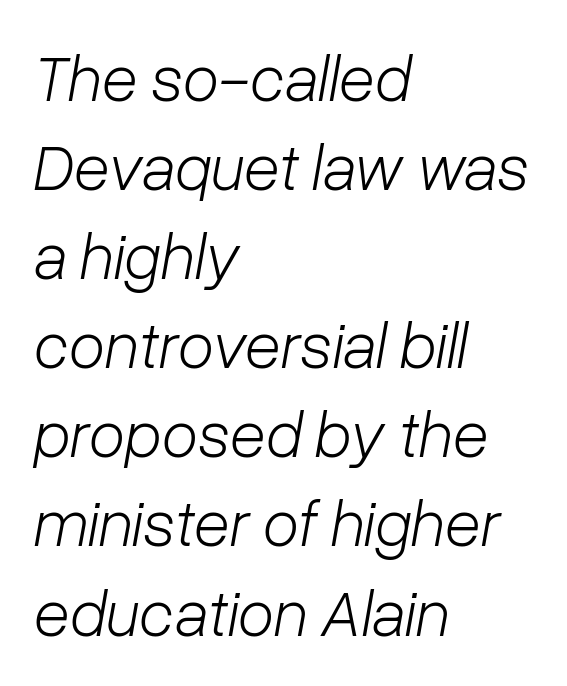
{"italic": "yes", "lean": "right", "slant_degrees": 10, "bold": "no", "weight": "light", "width": "normal", "stroke_contrast": "low", "x_height": "medium", "monospaced": "no", "underline": "no", "align": "left", "line_spacing": "normal", "line_spacing_ratio": 1.35, "letter_spacing": "normal", "letter_spacing_em": 0.0, "glyph_px": 66}
